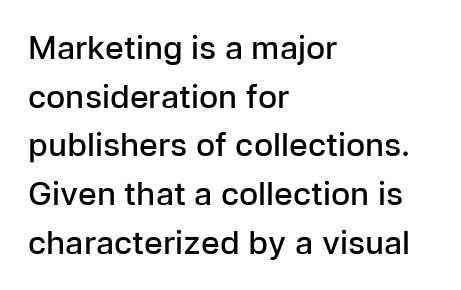
{"serif": "no", "italic": "no", "bold": "semi", "weight": "semibold", "width": "normal", "stroke_contrast": "low", "x_height": "medium", "monospaced": "no", "underline": "no", "align": "left", "line_spacing": "normal", "line_spacing_ratio": 1.52, "letter_spacing": "normal", "letter_spacing_em": 0.0, "glyph_px": 32}
